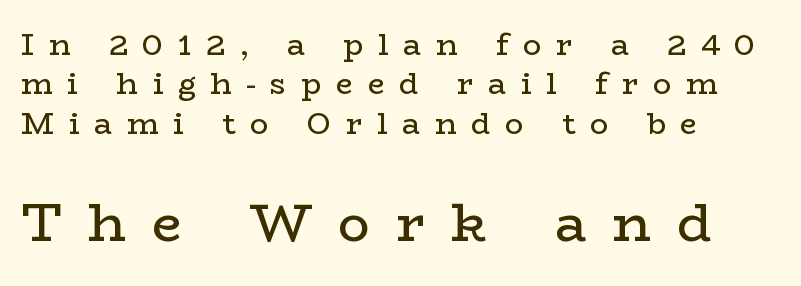
{"serif": "yes", "italic": "no", "bold": "no", "weight": "regular", "width": "wide", "stroke_contrast": "low", "x_height": "medium", "monospaced": "no", "underline": "no", "align": "left", "line_spacing": "normal", "line_spacing_ratio": 1.31, "letter_spacing": "wide", "letter_spacing_em": 0.49, "larger_block": "second", "size_ratio": 1.77, "glyph_px": 53}
